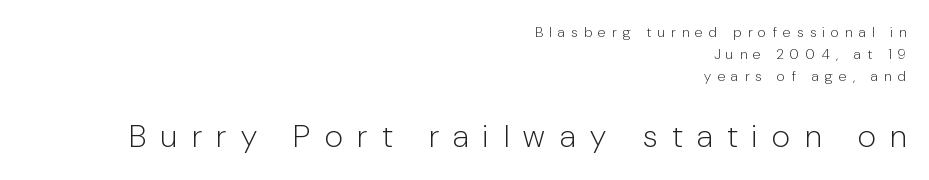
Q: Is the text bold? A: No.
Q: Is the text italic (slanted)? A: No, it is upright.
Q: Is the typeface a serif or a sans-serif typeface? A: Sans-serif.
Q: Is the text underlined? A: No.
Q: How is the paragraph aligned? A: Right-aligned.
Q: Is the spacing between letters normal or unusually wide? A: Unusually wide.
Q: Is the spacing between lines tight, normal or loose? A: Normal.
Q: Which block of text is set in a larger size, the first (top) or the second (bottom)? A: The second (bottom) one.
Q: Width (condensed, normal, or wide)? A: Condensed.
Q: Stroke contrast? A: Low.
Q: x-height? A: Medium.
Q: Monospaced? A: No.
